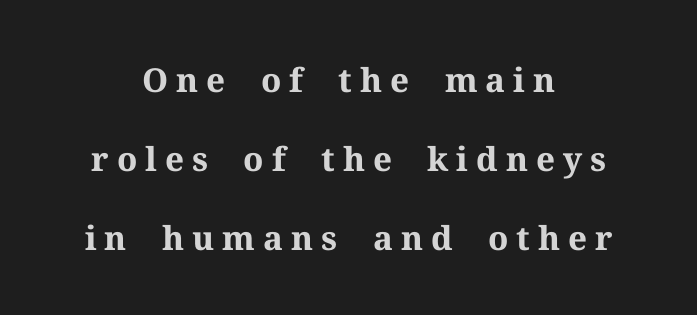
The image shows 33 px bold serif type, upright; set centered, loose line spacing (2.4x), unusually wide letter spacing (+0.24 em), not underlined; medium stroke contrast and a medium x-height.
